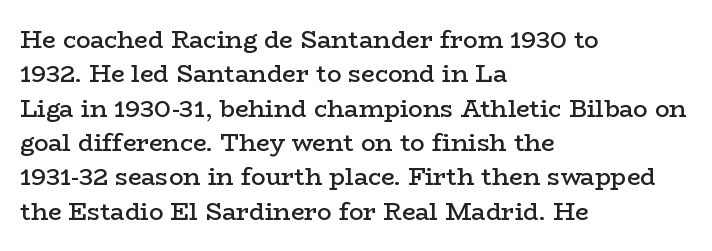
Between one letter and the next there's only the usual sliver of space. Underline: absent. Short and long lines alike share a common starting point at left. Compared with typical paragraphs, the rows here are spaced about the same.
